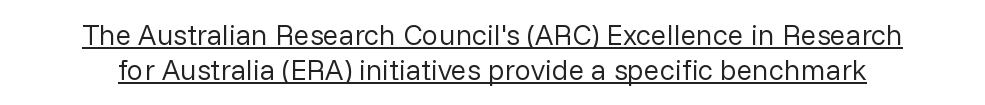
The image shows 29 px regular-weight sans-serif type, upright; set line spacing 1.21x, normal letter spacing, underlined; low stroke contrast and a medium x-height.
